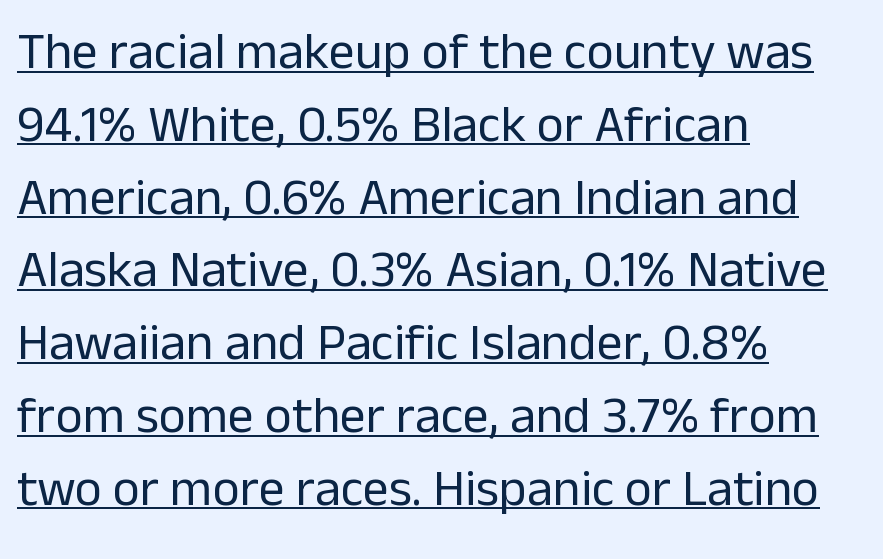
This is roman type, the default non-slanted kind. Here the glyphs are tracked normally, forming tight word shapes. You can tell from the bare stems that sans-serif type was used. What's the leading like? Ordinary, nothing unusual. This rendering features underlined lettering.
